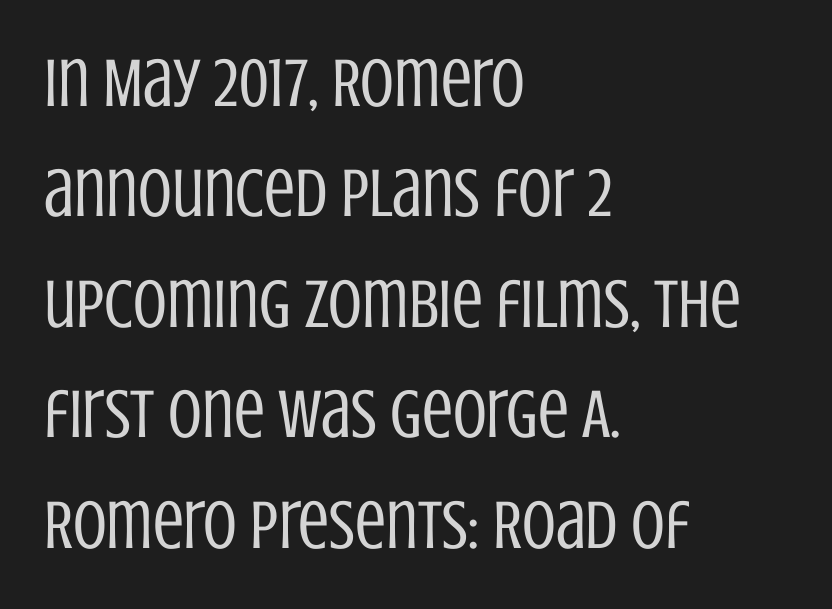
No word sits above an underline. When letters stand straight like this, we call the style roman or upright. There is no visible air inserted between adjacent glyphs. Regular leading.
